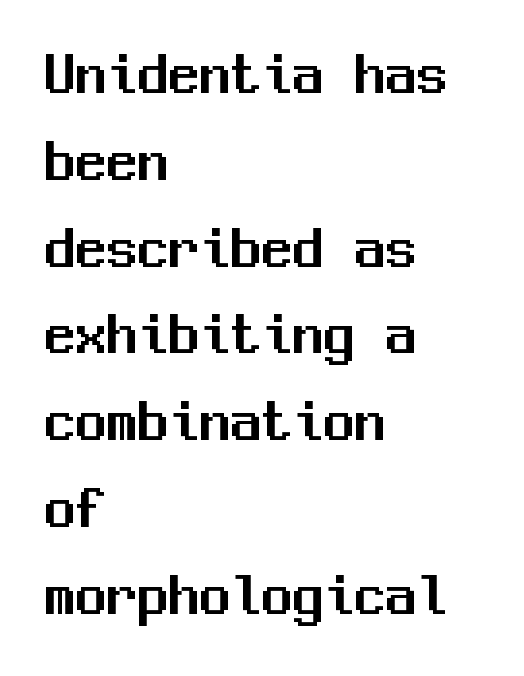
The image shows 62 px sans-serif type, upright, monospaced; set left-aligned, normal line spacing (1.4x), normal letter spacing, not underlined; medium stroke contrast and a medium x-height.
